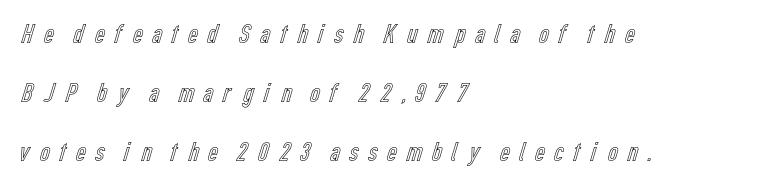
{"width": "condensed", "x_height": "medium", "monospaced": "no", "underline": "no", "align": "left", "line_spacing": "loose", "line_spacing_ratio": 2.1, "letter_spacing": "wide", "letter_spacing_em": 0.24, "glyph_px": 28}
